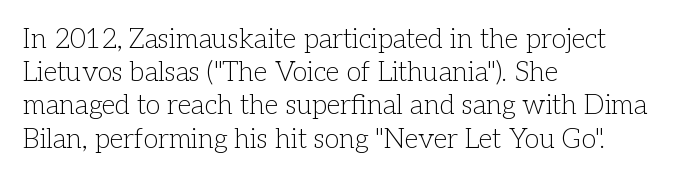
The image shows 27 px text type, upright; set left-aligned, line spacing 1.23x, normal letter spacing, not underlined.
